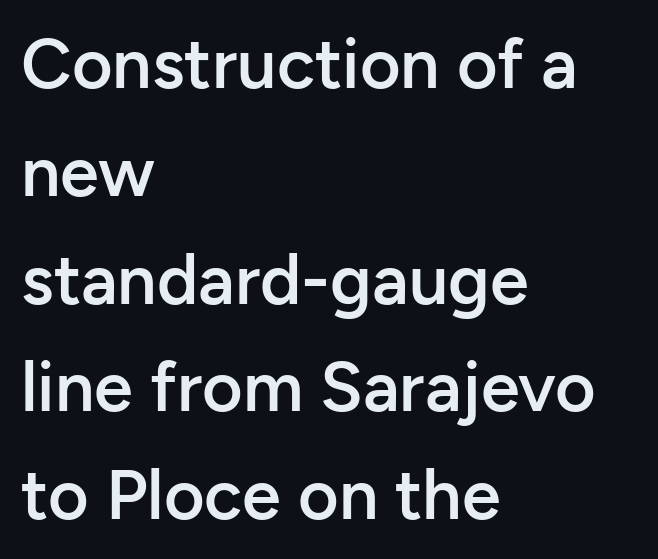
The image shows 70 px semibold sans-serif type, upright; set left-aligned, normal line spacing (1.54x), normal letter spacing, not underlined; low stroke contrast and a medium x-height.
